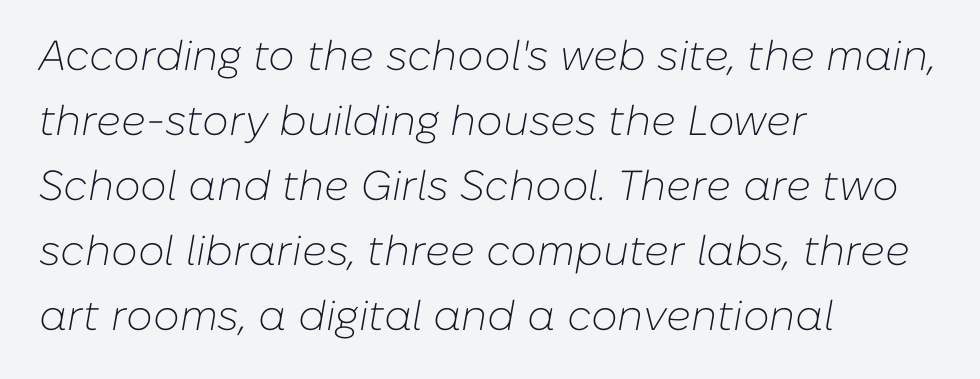
Q: Is the text bold? A: No.
Q: Is the text italic (slanted)? A: Yes, it leans right by about 10 degrees.
Q: Is the text underlined? A: No.
Q: How is the paragraph aligned? A: Left-aligned.
Q: Is the spacing between letters normal or unusually wide? A: Normal.
Q: Is the spacing between lines tight, normal or loose? A: Normal.
Q: Width (condensed, normal, or wide)? A: Normal.
Q: Stroke contrast? A: Low.
Q: x-height? A: Medium.
Q: Monospaced? A: No.
